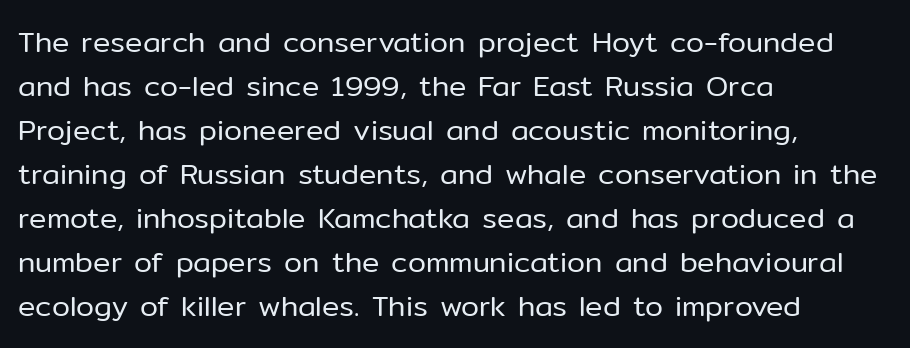
Q: Is the text bold? A: No.
Q: Is the text italic (slanted)? A: No, it is upright.
Q: Is the typeface a serif or a sans-serif typeface? A: Sans-serif.
Q: Is the text underlined? A: No.
Q: How is the paragraph aligned? A: Left-aligned.
Q: Is the spacing between letters normal or unusually wide? A: Normal.
Q: Is the spacing between lines tight, normal or loose? A: Normal.
Q: Width (condensed, normal, or wide)? A: Normal.
Q: Stroke contrast? A: Low.
Q: x-height? A: Medium.
Q: Monospaced? A: No.
